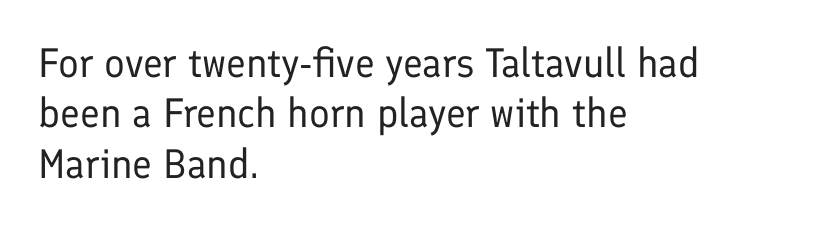
{"serif": "no", "italic": "no", "bold": "no", "weight": "regular", "width": "normal", "stroke_contrast": "low", "x_height": "medium", "monospaced": "no", "underline": "no", "align": "left", "line_spacing_ratio": 1.23, "letter_spacing": "normal", "letter_spacing_em": 0.0, "glyph_px": 41}
